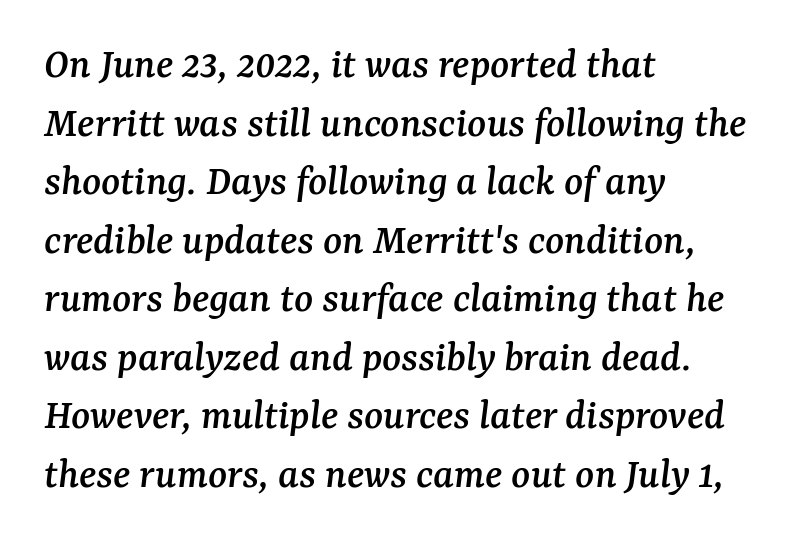
{"serif": "yes", "italic": "yes", "lean": "right", "slant_degrees": 7, "width": "normal", "stroke_contrast": "medium", "x_height": "medium", "monospaced": "no", "underline": "no", "align": "left", "line_spacing": "normal", "line_spacing_ratio": 1.33, "letter_spacing": "normal", "letter_spacing_em": 0.0, "glyph_px": 44}
